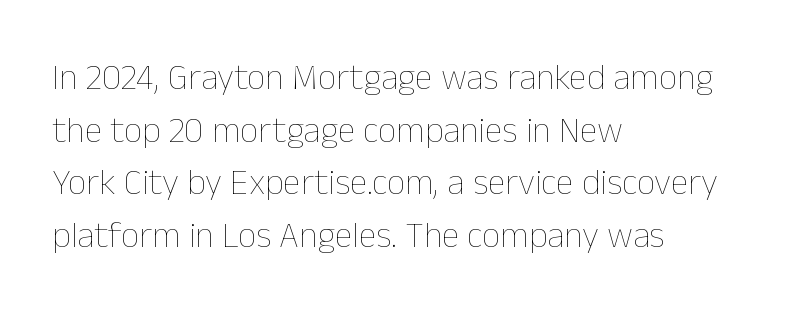
{"italic": "no", "bold": "no", "weight": "thin", "width": "normal", "stroke_contrast": "low", "x_height": "medium", "monospaced": "no", "underline": "no", "align": "left", "line_spacing": "normal", "line_spacing_ratio": 1.46, "letter_spacing": "normal", "letter_spacing_em": 0.0, "glyph_px": 36}
